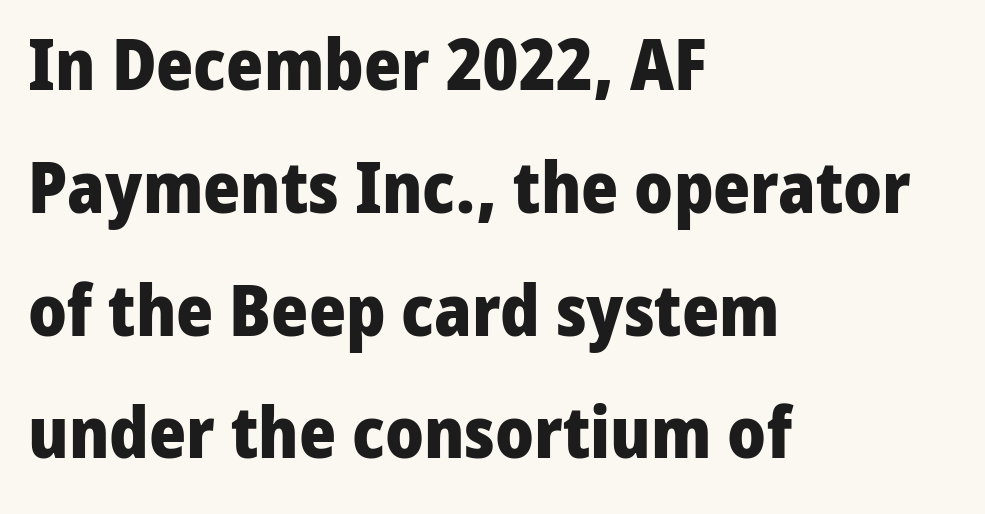
Character widths vary here, with narrow letters taking less room than wide ones. Each row of text sits above clean, open space. Font category for this specimen: sans-serif. The horizontal fit of the characters is conventional and even. This is roman type, the default non-slanted kind.
